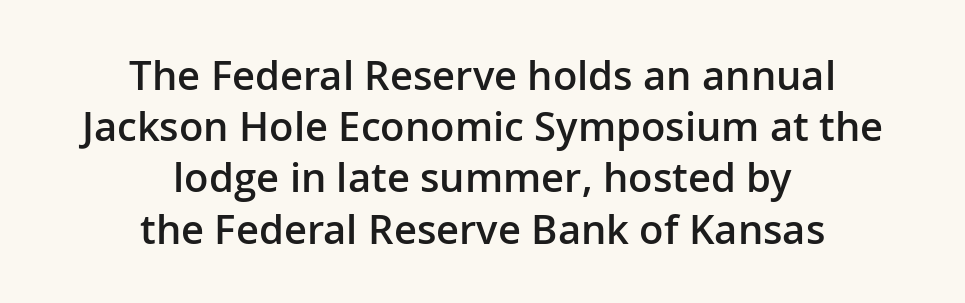
The image shows 40 px semibold sans-serif type, upright; set centered, normal line spacing (1.28x), normal letter spacing, not underlined; low stroke contrast and a medium x-height.
